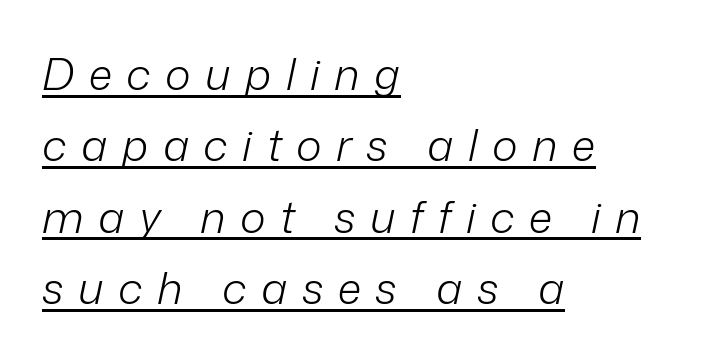
Q: Is the text bold? A: No.
Q: Is the text italic (slanted)? A: Yes, it leans right by about 12 degrees.
Q: Is the text underlined? A: Yes.
Q: How is the paragraph aligned? A: Left-aligned.
Q: Is the spacing between letters normal or unusually wide? A: Unusually wide.
Q: Is the spacing between lines tight, normal or loose? A: Normal.
Q: Width (condensed, normal, or wide)? A: Normal.
Q: Stroke contrast? A: Low.
Q: x-height? A: Medium.
Q: Monospaced? A: No.
